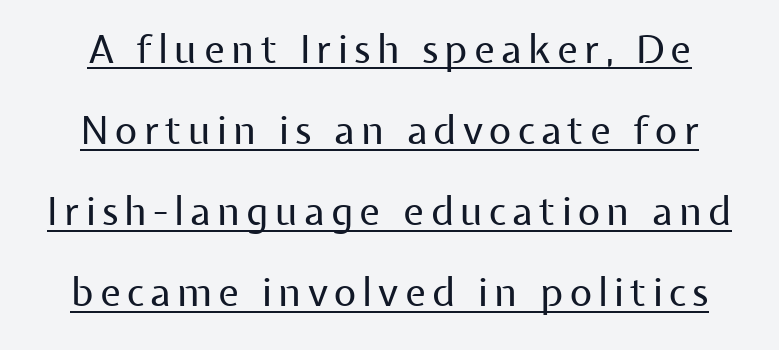
The image shows 39 px regular-weight sans-serif type, upright; set loose line spacing (2.08x), underlined; low stroke contrast and a medium x-height.
